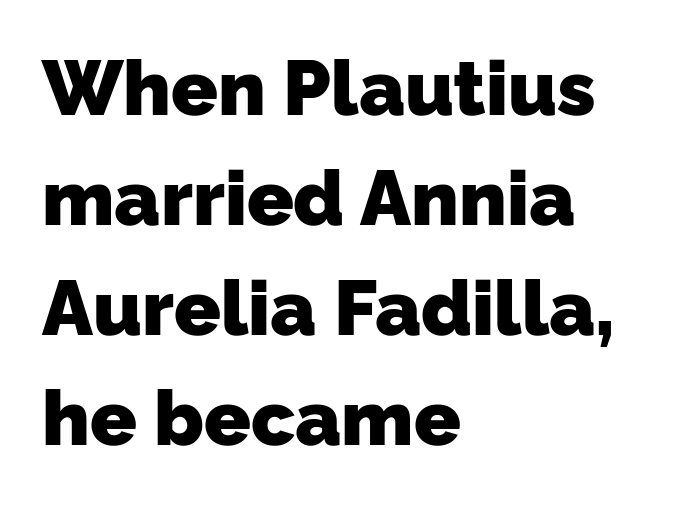
Q: Is the text bold? A: Yes.
Q: Is the typeface a serif or a sans-serif typeface? A: Sans-serif.
Q: Is the text underlined? A: No.
Q: How is the paragraph aligned? A: Left-aligned.
Q: Is the spacing between letters normal or unusually wide? A: Normal.
Q: Is the spacing between lines tight, normal or loose? A: Normal.
Q: Width (condensed, normal, or wide)? A: Normal.
Q: Stroke contrast? A: Low.
Q: x-height? A: Medium.
Q: Monospaced? A: No.
